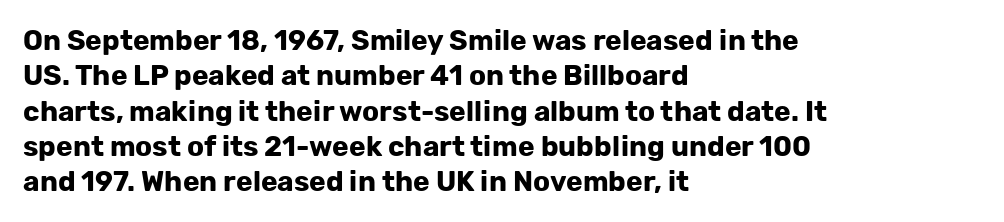
{"serif": "no", "italic": "no", "bold": "yes", "weight": "bold", "width": "normal", "stroke_contrast": "low", "x_height": "medium", "monospaced": "no", "underline": "no", "align": "left", "line_spacing": "normal", "line_spacing_ratio": 1.26, "letter_spacing": "normal", "letter_spacing_em": 0.0, "glyph_px": 28}
